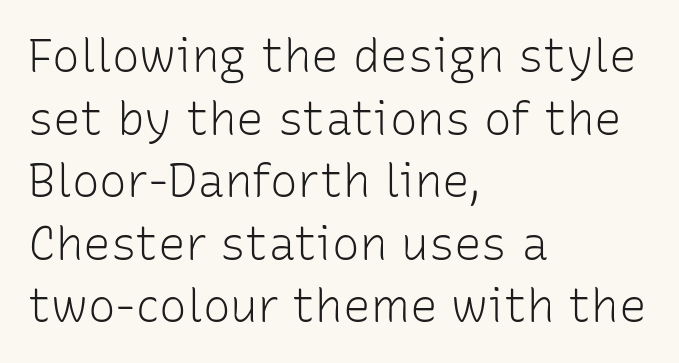
The image shows 46 px light sans-serif type, upright; set left-aligned, normal line spacing (1.36x), normal letter spacing, not underlined; low stroke contrast and a medium x-height.
